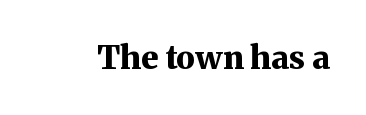
The image shows 32 px bold serif type, upright; set normal letter spacing, not underlined; medium stroke contrast and a medium x-height.
